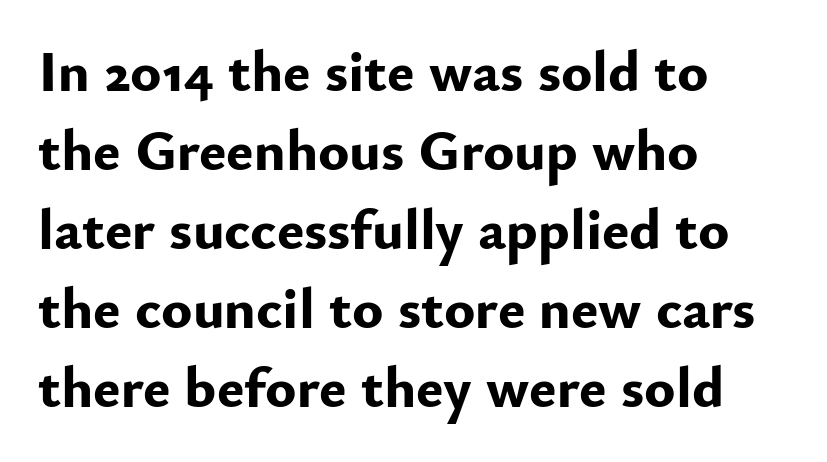
Between one letter and the next there's only the usual sliver of space. To sum up the face: it is a sans, with no serifs. Stroke thickness is high; the sample reads as a true bold. Check the space under the baseline: it is left empty.
